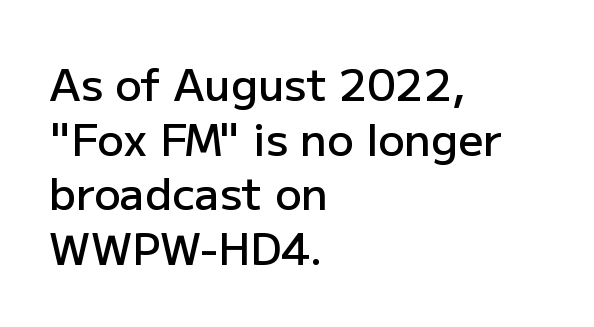
Classification — sans serif. A typesetter would call this proportional, since set widths differ per character. Every row of glyphs begins at an identical x-position on the left. Is the letter spacing exaggerated? No — it looks like the ordinary default. Posture: straight, roman, zero tilt. The baseline area is clear.
